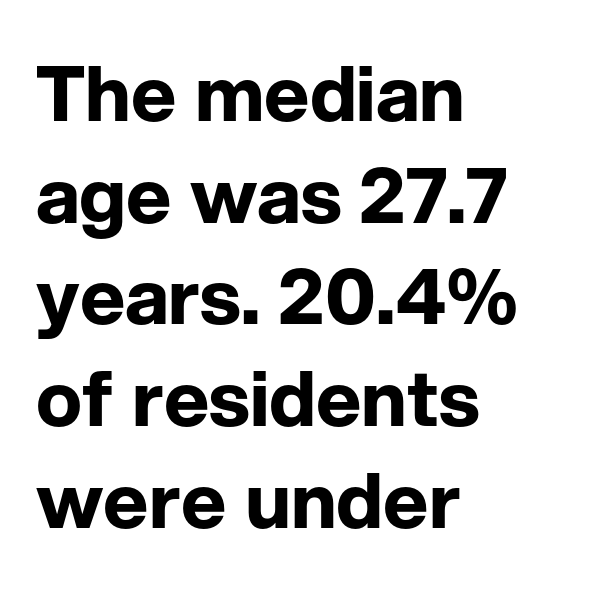
These lines stack with their left ends in a neat column. Quick note: not italic, upright. The rendering shows plain stroke endings on the letterforms — a sans-serif design. The rendering uses natural spacing where letterforms have individual widths. If you measured baseline to baseline, you'd find a middling distance.
